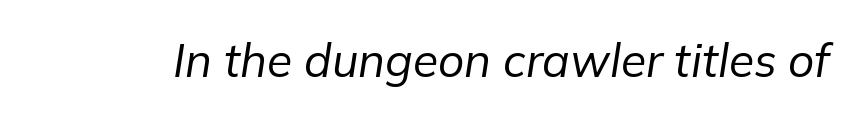
The image shows 46 px regular-weight type, italic (leaning right); set normal letter spacing, not underlined; low stroke contrast and a medium x-height.
